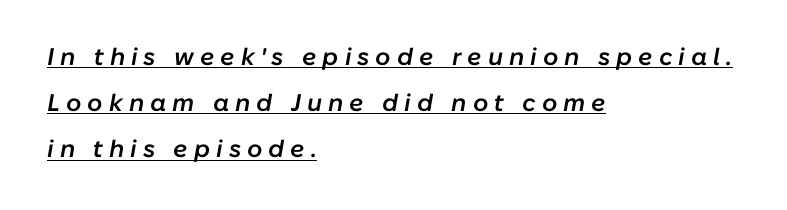
{"italic": "yes", "lean": "right", "slant_degrees": 10, "bold": "semi", "underline": "yes", "align": "left", "line_spacing": "loose", "line_spacing_ratio": 1.92, "letter_spacing": "wide", "letter_spacing_em": 0.25, "glyph_px": 24}
